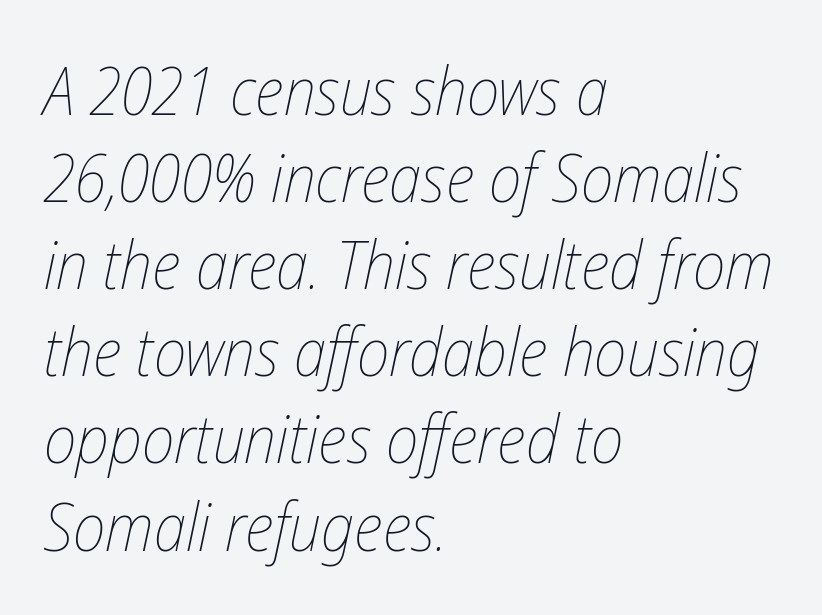
{"italic": "yes", "lean": "right", "slant_degrees": 12, "bold": "no", "weight": "thin", "width": "condensed", "stroke_contrast": "low", "x_height": "medium", "monospaced": "no", "underline": "no", "align": "left", "line_spacing": "normal", "line_spacing_ratio": 1.32, "letter_spacing": "normal", "letter_spacing_em": 0.0, "glyph_px": 66}
